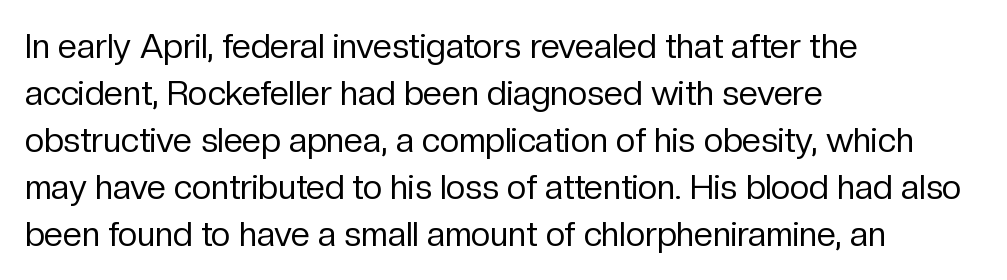
The image shows 34 px regular-weight sans-serif type, upright; set left-aligned, normal line spacing (1.38x), normal letter spacing, not underlined; low stroke contrast and a medium x-height.
